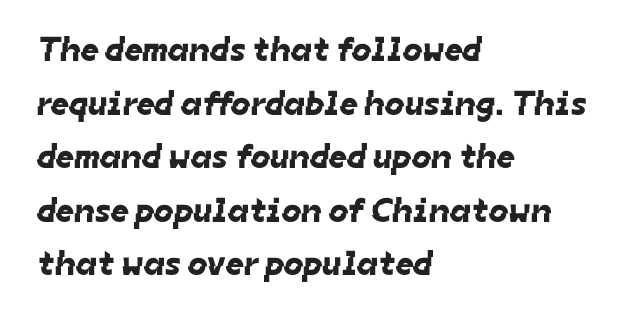
{"serif": "no", "width": "normal", "stroke_contrast": "low", "x_height": "medium", "monospaced": "no", "underline": "no", "align": "left", "line_spacing": "normal", "line_spacing_ratio": 1.53, "letter_spacing": "normal", "letter_spacing_em": 0.0, "glyph_px": 35}
